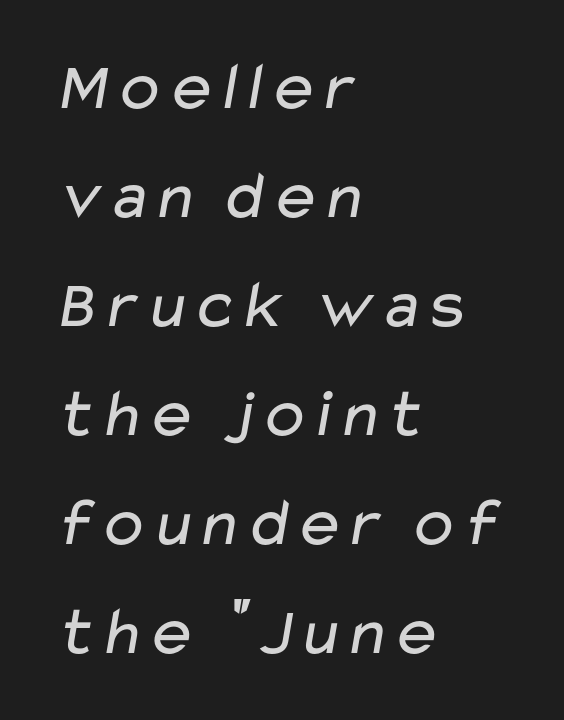
The image shows 69 px regular-weight, wide sans-serif type; set left-aligned, normal line spacing (1.58x), normal letter spacing, not underlined; low stroke contrast and a medium x-height.
